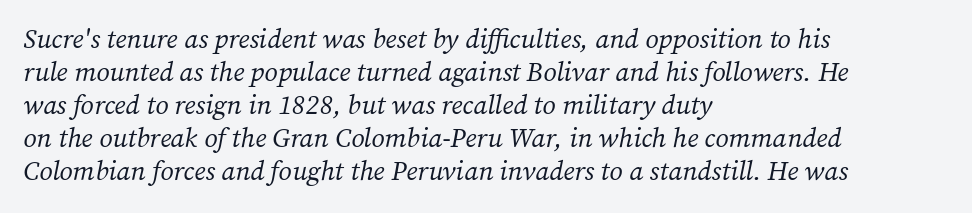
Plain, unruled lines of type. The typography opts for an oblique posture over an upright one. Default kerning and tracking; the words read as compact shapes. The setting favours the left margin, as ordinary paragraphs usually do. The strokes carry an ordinary text weight at most.
